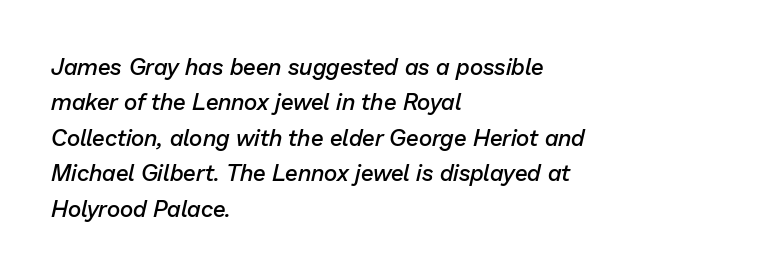
The image shows 23 px text type, italic (leaning right); set left-aligned, normal line spacing (1.54x), normal letter spacing, not underlined.
